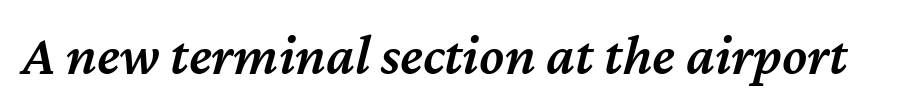
Typographic density is moderately raised because the face is semibold. The rendering uses natural spacing where letterforms have individual widths. No word sits above an underline. Notice how the stems are inclined rather than vertical — that's the hallmark of italics. Characters follow at the spacing the type designer built in.
